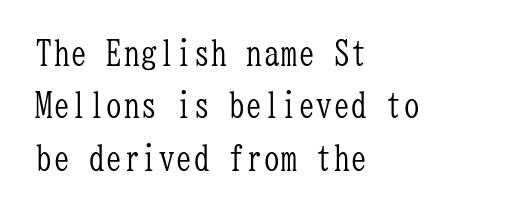
The image shows 35 px light, condensed serif type, upright, monospaced; set left-aligned, normal line spacing (1.5x), normal letter spacing, not underlined; low stroke contrast and a medium x-height.
